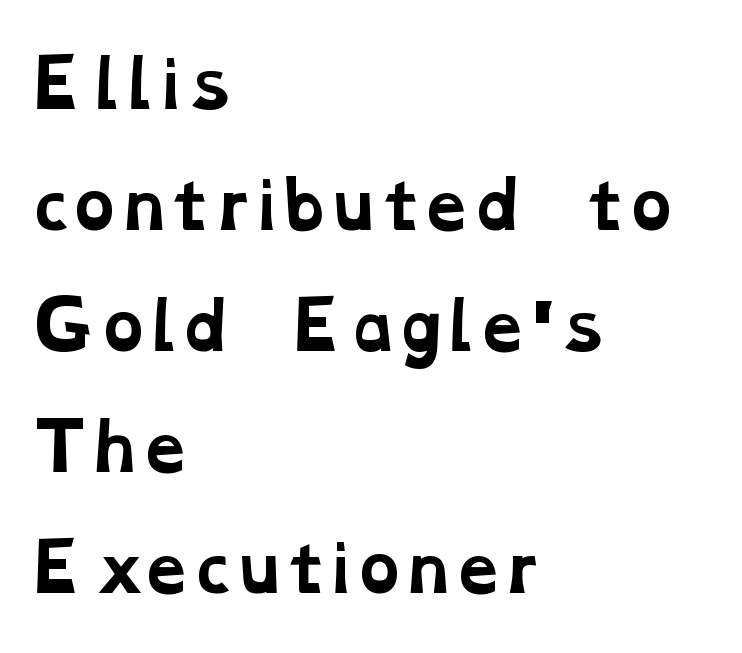
Q: Is the text bold? A: Yes.
Q: Is the typeface a serif or a sans-serif typeface? A: Serif.
Q: Is the text underlined? A: No.
Q: How is the paragraph aligned? A: Left-aligned.
Q: Is the spacing between letters normal or unusually wide? A: Normal.
Q: Is the spacing between lines tight, normal or loose? A: Loose.
Q: Width (condensed, normal, or wide)? A: Wide.
Q: Stroke contrast? A: Low.
Q: x-height? A: Medium.
Q: Monospaced? A: No.
